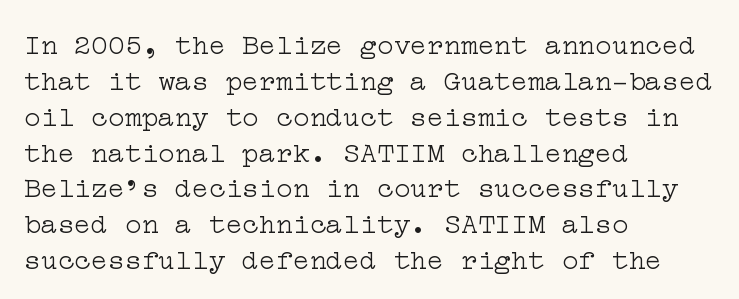
Q: Is the text bold? A: No.
Q: Is the text italic (slanted)? A: No, it is upright.
Q: Is the typeface a serif or a sans-serif typeface? A: Serif.
Q: Is the text underlined? A: No.
Q: How is the paragraph aligned? A: Left-aligned.
Q: Is the spacing between letters normal or unusually wide? A: Normal.
Q: Is the spacing between lines tight, normal or loose? A: Normal.
Q: Width (condensed, normal, or wide)? A: Wide.
Q: Stroke contrast? A: Low.
Q: x-height? A: Medium.
